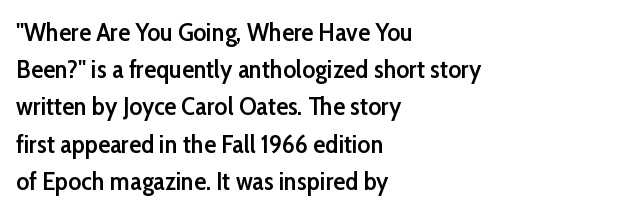
{"italic": "no", "bold": "semi", "underline": "no", "align": "left", "line_spacing": "normal", "line_spacing_ratio": 1.49, "letter_spacing": "normal", "letter_spacing_em": 0.0, "glyph_px": 25}
